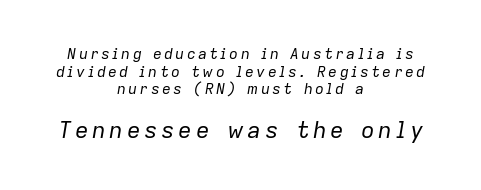
Compared with a flush-left layout, this one balances lines on the center instead. Does the lettering tilt? It does — this is italic. The weight would be labelled regular, book, light, or lighter still. In this sample the second text group is rendered at the bigger scale. Words float on clear page, feet unadorned.
